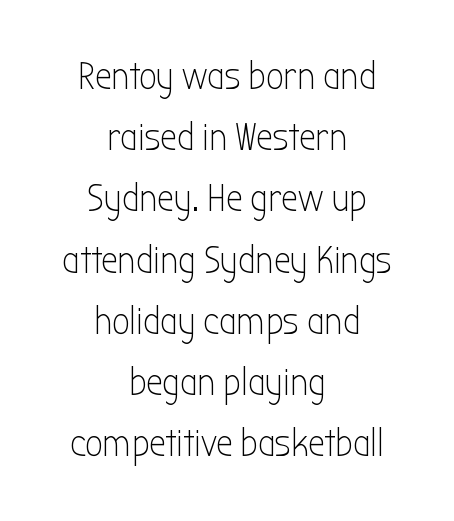
{"serif": "no", "italic": "no", "bold": "no", "weight": "light", "width": "condensed", "stroke_contrast": "low", "x_height": "medium", "monospaced": "no", "underline": "no", "align": "center", "line_spacing": "normal", "line_spacing_ratio": 1.61, "letter_spacing": "normal", "letter_spacing_em": 0.0, "glyph_px": 38}
